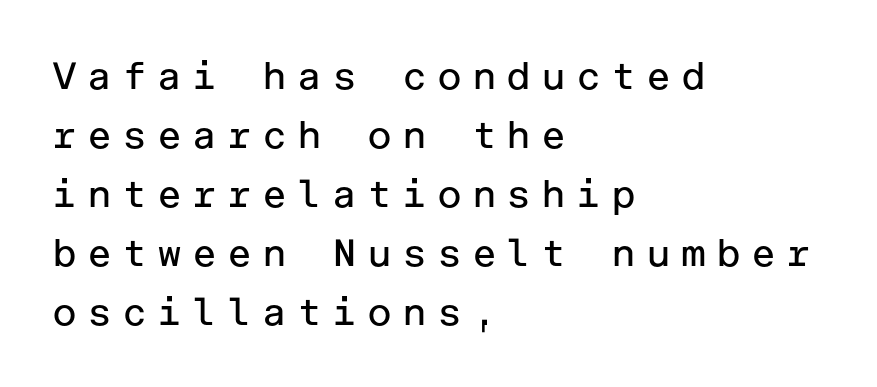
{"serif": "no", "italic": "no", "bold": "no", "weight": "regular", "width": "normal", "stroke_contrast": "low", "x_height": "medium", "underline": "no", "align": "left", "line_spacing": "normal", "line_spacing_ratio": 1.55, "letter_spacing": "wide", "letter_spacing_em": 0.26, "glyph_px": 38}
